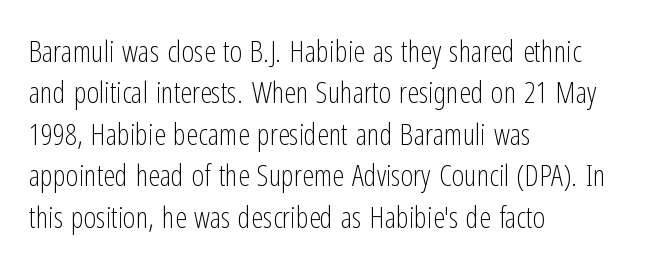
Q: Is the text bold? A: No.
Q: Is the text italic (slanted)? A: No, it is upright.
Q: Is the typeface a serif or a sans-serif typeface? A: Sans-serif.
Q: Is the text underlined? A: No.
Q: How is the paragraph aligned? A: Left-aligned.
Q: Is the spacing between letters normal or unusually wide? A: Normal.
Q: Is the spacing between lines tight, normal or loose? A: Normal.
Q: Width (condensed, normal, or wide)? A: Condensed.
Q: Stroke contrast? A: Low.
Q: x-height? A: Medium.
Q: Monospaced? A: No.
